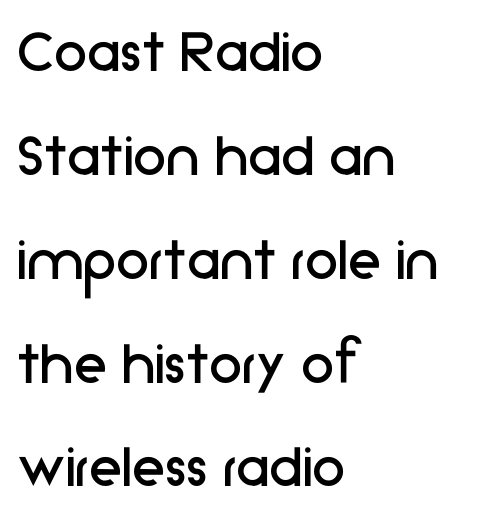
{"serif": "no", "italic": "no", "bold": "no", "weight": "regular", "width": "normal", "stroke_contrast": "low", "x_height": "medium", "monospaced": "no", "underline": "no", "align": "left", "line_spacing": "normal", "line_spacing_ratio": 1.55, "letter_spacing": "normal", "letter_spacing_em": 0.0, "glyph_px": 67}
